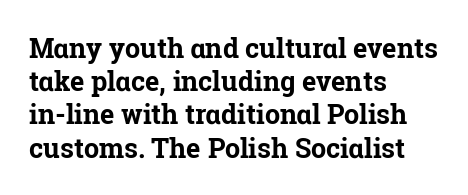
There is no visible air inserted between adjacent glyphs. In terms of weight, the rendering is a true, heavy bold. Visually the block forms a straight wall on the left and a jagged coastline on the right. Lines of text with bare space underneath. If you drew a line through each stem, it would be perfectly vertical.
